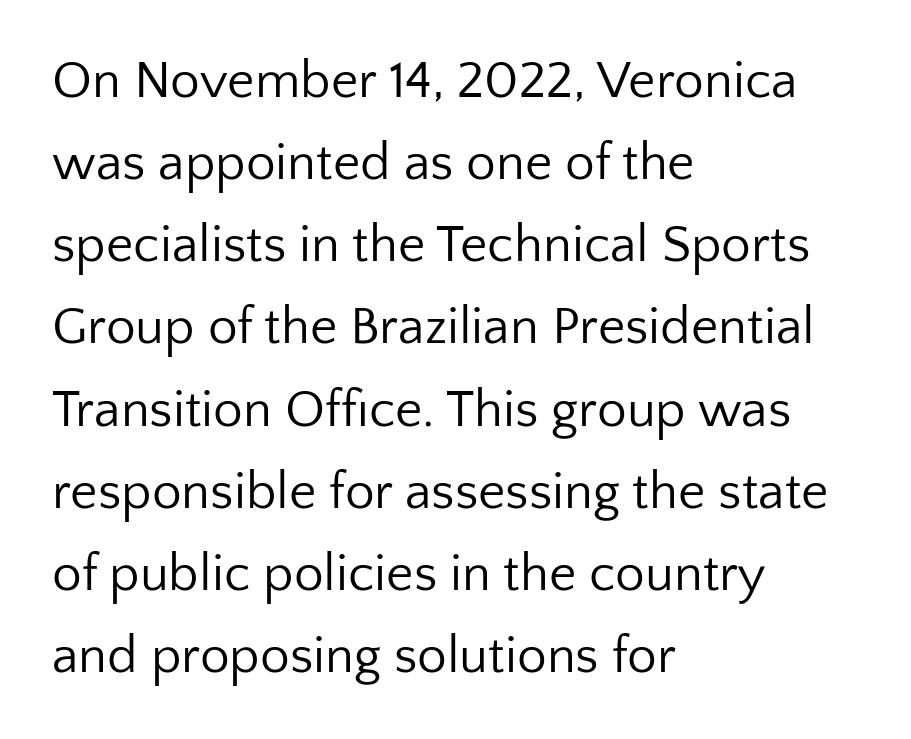
The image shows 53 px regular-weight sans-serif type, upright; set left-aligned, normal line spacing (1.55x), normal letter spacing, not underlined; low stroke contrast and a medium x-height.
